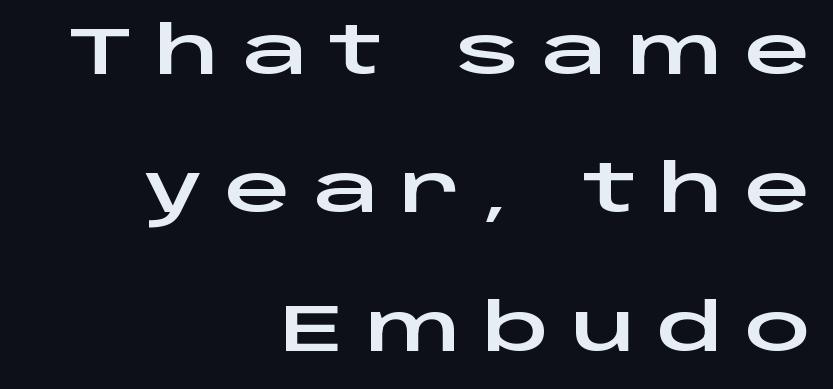
{"serif": "no", "italic": "no", "width": "wide", "stroke_contrast": "low", "x_height": "large", "monospaced": "no", "underline": "no", "align": "right", "line_spacing": "loose", "line_spacing_ratio": 2.13, "letter_spacing": "wide", "letter_spacing_em": 0.34, "glyph_px": 65}
